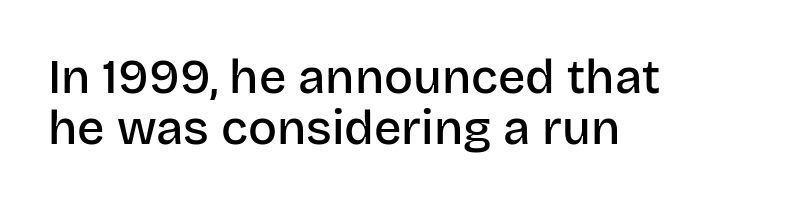
{"serif": "no", "italic": "no", "bold": "semi", "weight": "semibold", "width": "normal", "stroke_contrast": "low", "x_height": "large", "monospaced": "no", "underline": "no", "align": "left", "line_spacing": "tight", "line_spacing_ratio": 1.06, "letter_spacing": "normal", "letter_spacing_em": 0.0, "glyph_px": 48}
